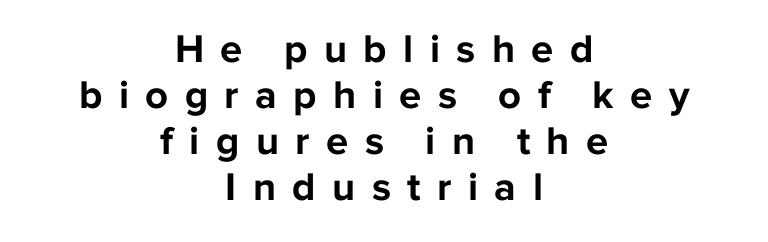
How would I describe the line gaps? Narrow and economical. Emphasis by weight is at full strength: bold. Think of a printed novel: that variable character pitch is what you see here. I'd call this a sans setting — the letters go barefoot.
